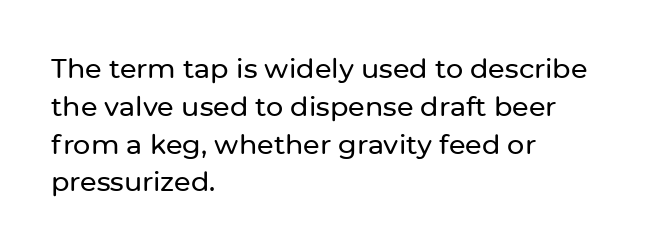
The image shows 27 px text type, upright; set left-aligned, normal line spacing (1.4x), normal letter spacing, not underlined.
